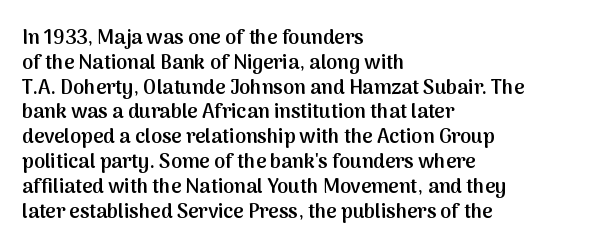
The image shows 20 px text type, upright; set left-aligned, line spacing 1.24x, normal letter spacing, not underlined.
